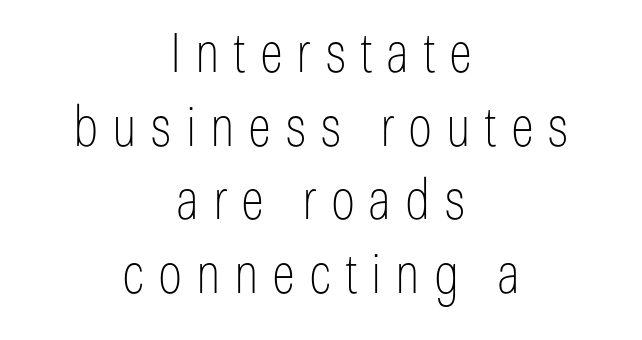
{"serif": "no", "italic": "no", "bold": "no", "weight": "thin", "width": "condensed", "stroke_contrast": "low", "x_height": "medium", "monospaced": "no", "underline": "no", "align": "center", "line_spacing": "normal", "line_spacing_ratio": 1.34, "letter_spacing": "wide", "letter_spacing_em": 0.25, "glyph_px": 55}
